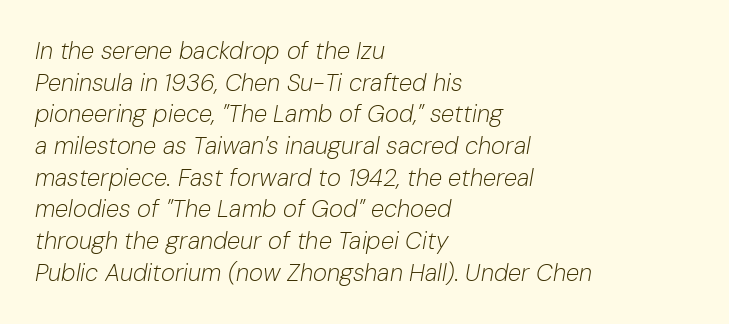
Glance below the letters and you will spot only blank space. A normal amount of white space separates one row of letters from the next. These lines stack with their left ends in a neat column. No heavy texture on the line: the type isn't bold. Here the glyphs are tracked normally, forming tight word shapes.
